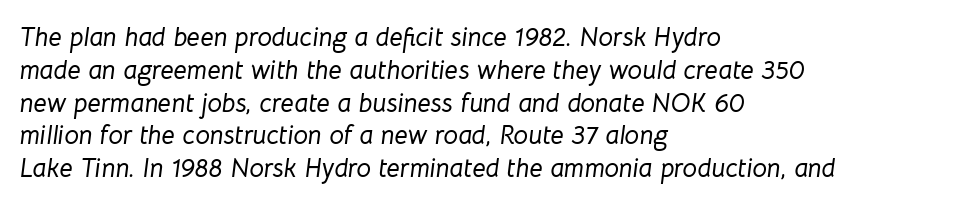
These lines sit exactly where default settings would place them. The strip under each line holds only bare page. Each word holds together tightly as a unit, with standard inter-letter gaps. Style check: oblique.
